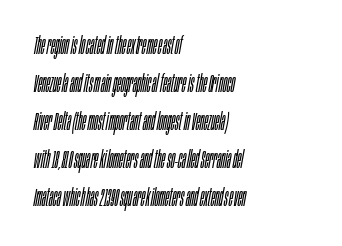
{"italic": "yes", "lean": "right", "slant_degrees": 10, "bold": "no", "underline": "no", "align": "left", "line_spacing": "normal", "line_spacing_ratio": 1.52, "letter_spacing": "normal", "letter_spacing_em": 0.0, "glyph_px": 25}
